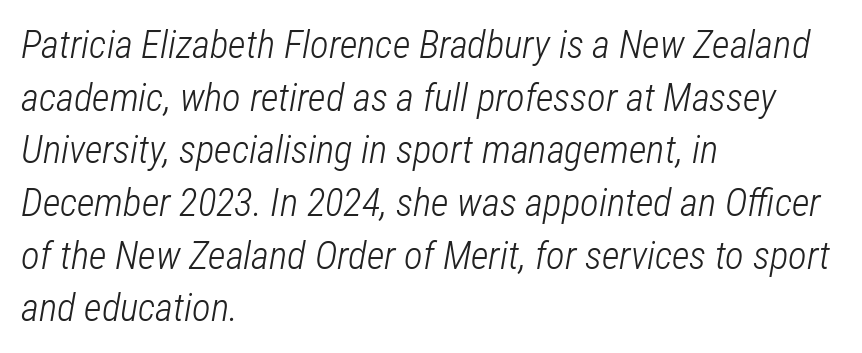
{"italic": "yes", "lean": "right", "slant_degrees": 12, "bold": "no", "weight": "light", "width": "condensed", "stroke_contrast": "low", "x_height": "medium", "monospaced": "no", "underline": "no", "align": "left", "line_spacing": "normal", "line_spacing_ratio": 1.35, "letter_spacing": "normal", "letter_spacing_em": 0.0, "glyph_px": 39}
